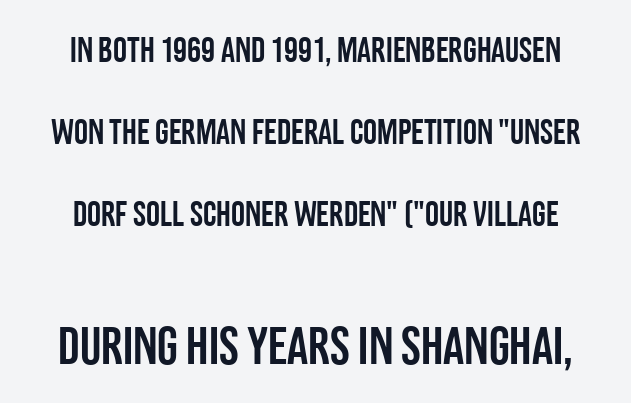
The image shows 53 px condensed sans-serif type, upright; set loose line spacing (2.35x), normal letter spacing, not underlined; the second (bottom) block is 1.51x larger; low stroke contrast and a large x-height.
